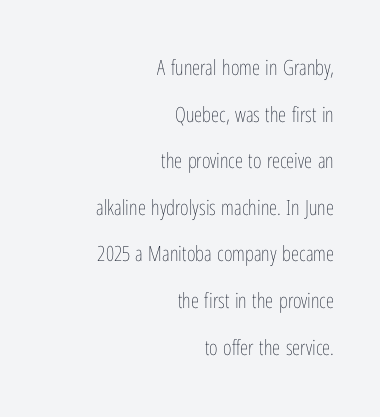
{"italic": "no", "bold": "no", "underline": "no", "align": "right", "line_spacing": "loose", "line_spacing_ratio": 2.22, "letter_spacing": "normal", "letter_spacing_em": 0.0, "glyph_px": 21}
